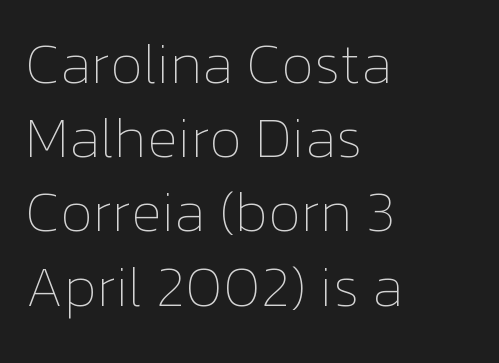
{"italic": "no", "bold": "no", "weight": "thin", "width": "normal", "stroke_contrast": "low", "x_height": "medium", "monospaced": "no", "underline": "no", "align": "left", "line_spacing": "normal", "line_spacing_ratio": 1.28, "letter_spacing": "normal", "letter_spacing_em": 0.0, "glyph_px": 58}
